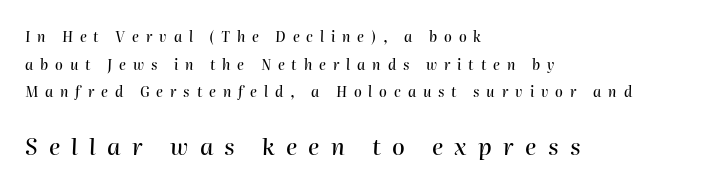
{"italic": "yes", "lean": "right", "slant_degrees": 2, "underline": "no", "align": "left", "line_spacing": "loose", "line_spacing_ratio": 1.98, "letter_spacing": "wide", "letter_spacing_em": 0.49, "larger_block": "second", "size_ratio": 1.64, "glyph_px": 23}
